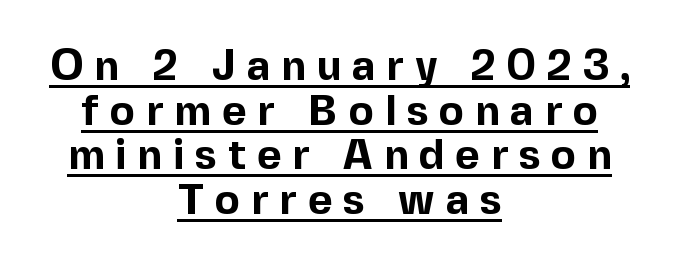
In terms of letterform style, serifs are entirely absent. Here the designer chose a conventional face with non-uniform glyph widths. Closely set lines give the paragraph a compact silhouette. The glyphs are accompanied by a horizontal stroke just below them. These lines stack symmetrically, like a column narrowing and widening about its center. Look at the tracking — it's clearly loosened, letters drifting apart.
